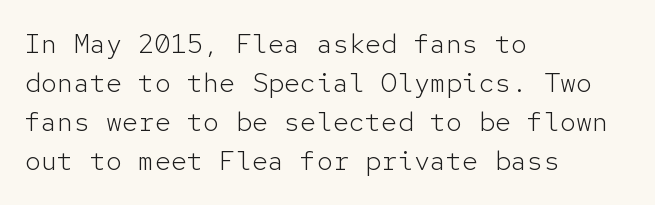
The image shows 27 px text type, upright; set left-aligned, normal line spacing (1.45x), normal letter spacing, not underlined.
